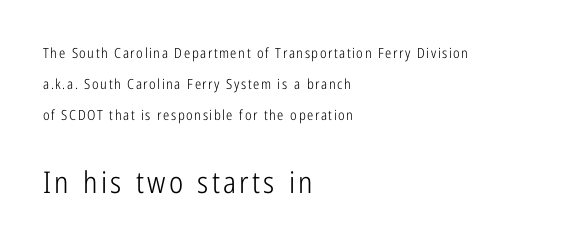
Quick note: not italic, upright. These lines are rendered in a variable-pitch font. Unlike a traditional serif, this face leaves its strokes unadorned. Check under the words: just untouched page. Summary of vertical rhythm: relaxed, with wide interline spacing. This layout puts the modest block above and the oversized block below.
